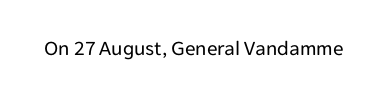
Q: Is the text bold? A: No.
Q: Is the text italic (slanted)? A: No, it is upright.
Q: Is the text underlined? A: No.
Q: Is the spacing between letters normal or unusually wide? A: Normal.
